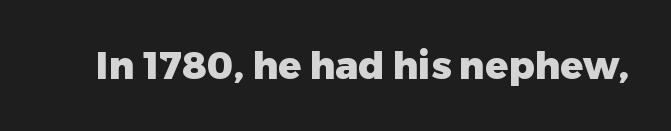
{"serif": "no", "italic": "no", "bold": "yes", "weight": "heavy", "width": "normal", "stroke_contrast": "low", "x_height": "medium", "monospaced": "no", "underline": "no", "letter_spacing": "normal", "letter_spacing_em": 0.0, "glyph_px": 38}
